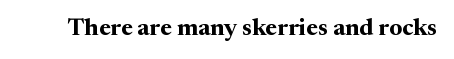
The image shows 24 px bold type, upright; set normal letter spacing, not underlined.
